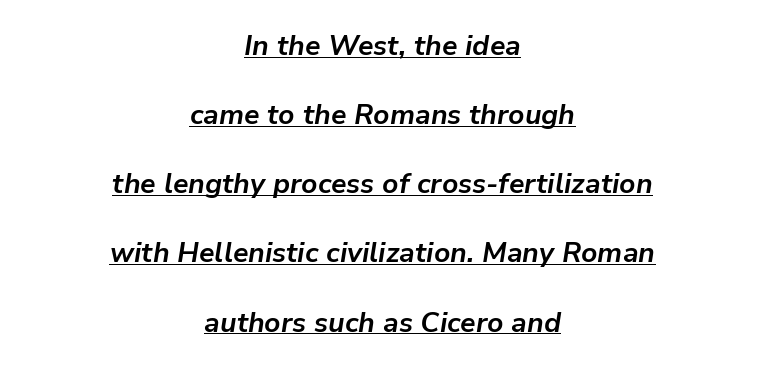
Here the designer chose a conventional face with non-uniform glyph widths. The paragraph has two soft edges and a firm central axis. Slanted lettering throughout. Leading: increased. Strong, thick strokes mark this as bold type.
